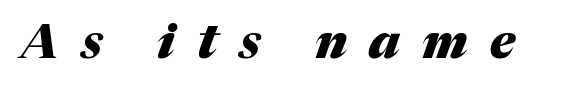
Q: Is the text bold? A: Yes.
Q: Is the text italic (slanted)? A: Yes, it leans right by about 17 degrees.
Q: Is the text underlined? A: No.
Q: Is the spacing between letters normal or unusually wide? A: Unusually wide.
Q: Width (condensed, normal, or wide)? A: Normal.
Q: Stroke contrast? A: Medium.
Q: x-height? A: Medium.
Q: Monospaced? A: No.
